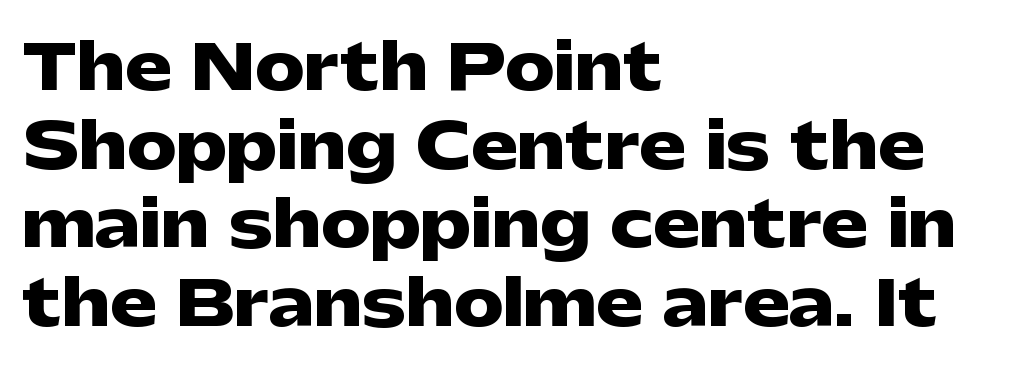
The image shows 62 px heavy, wide sans-serif type, upright; set left-aligned, normal line spacing (1.27x), normal letter spacing, not underlined; low stroke contrast and a medium x-height.
